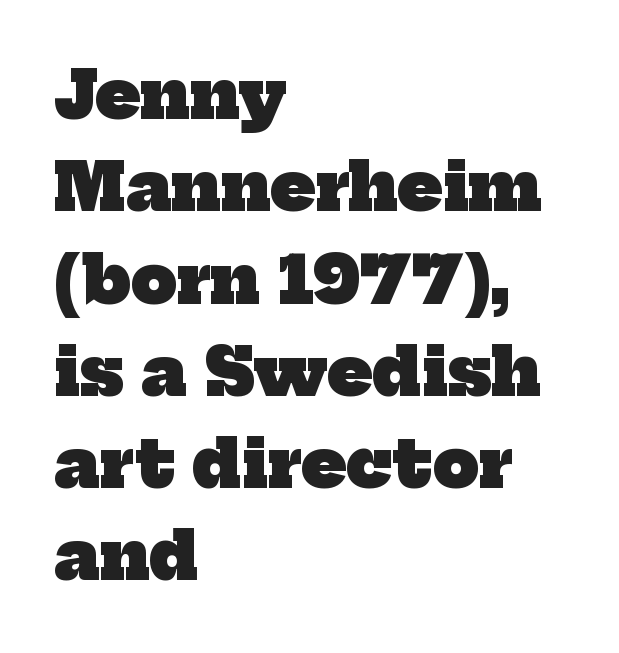
Q: Is the text bold? A: Yes.
Q: Is the typeface a serif or a sans-serif typeface? A: Serif.
Q: Is the text underlined? A: No.
Q: How is the paragraph aligned? A: Left-aligned.
Q: Is the spacing between letters normal or unusually wide? A: Normal.
Q: Is the spacing between lines tight, normal or loose? A: Normal.
Q: Width (condensed, normal, or wide)? A: Normal.
Q: Stroke contrast? A: Low.
Q: x-height? A: Medium.
Q: Monospaced? A: No.
